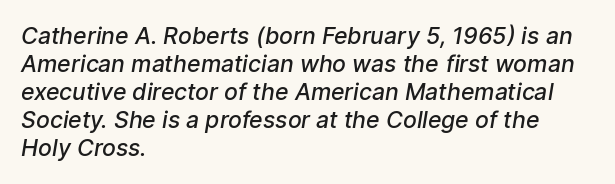
These lines stack with their left ends in a neat column. Summary of weight: moderately heavy, a semibold. Descenders hang freely into open space. The type is set solid horizontally, with unmodified tracking.
